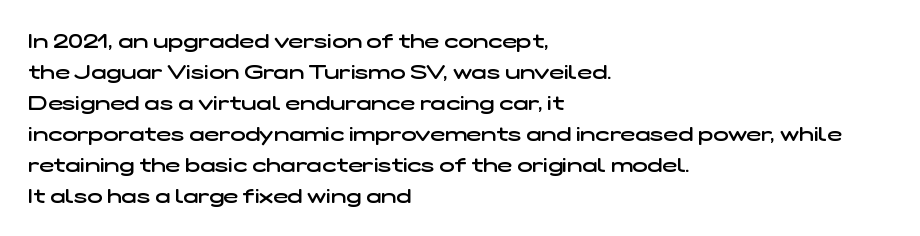
The image shows 20 px text type; set left-aligned, normal line spacing (1.55x), normal letter spacing, not underlined.
